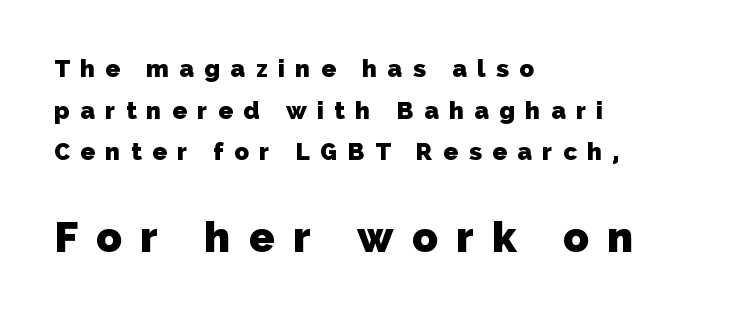
Q: Is the text bold? A: Yes.
Q: Is the typeface a serif or a sans-serif typeface? A: Sans-serif.
Q: Is the text underlined? A: No.
Q: How is the paragraph aligned? A: Left-aligned.
Q: Is the spacing between letters normal or unusually wide? A: Unusually wide.
Q: Which block of text is set in a larger size, the first (top) or the second (bottom)? A: The second (bottom) one.
Q: Width (condensed, normal, or wide)? A: Normal.
Q: Stroke contrast? A: Low.
Q: x-height? A: Medium.
Q: Monospaced? A: No.
